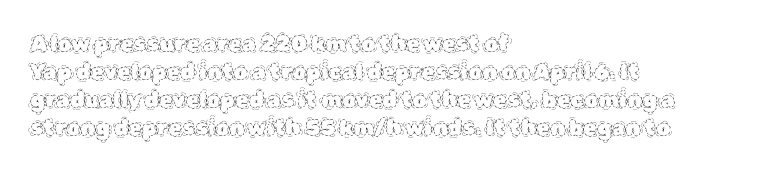
{"italic": "no", "bold": "no", "underline": "no", "align": "left", "line_spacing": "normal", "line_spacing_ratio": 1.27, "letter_spacing": "normal", "letter_spacing_em": 0.0, "glyph_px": 22}
